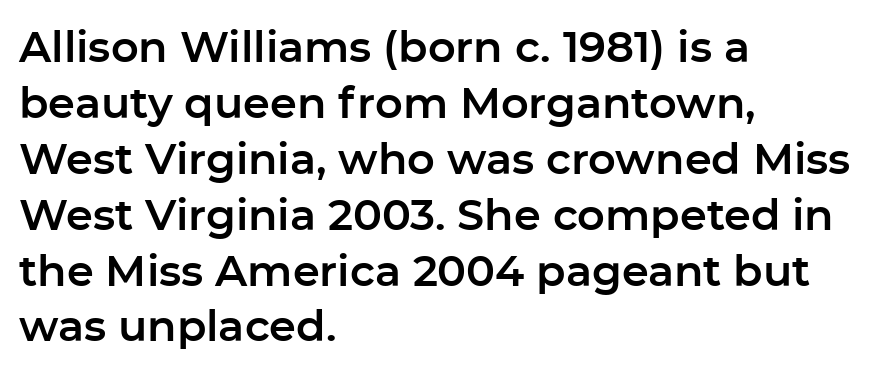
Q: Is the text italic (slanted)? A: No, it is upright.
Q: Is the typeface a serif or a sans-serif typeface? A: Sans-serif.
Q: Is the text underlined? A: No.
Q: How is the paragraph aligned? A: Left-aligned.
Q: Is the spacing between letters normal or unusually wide? A: Normal.
Q: Is the spacing between lines tight, normal or loose? A: Normal.
Q: Width (condensed, normal, or wide)? A: Normal.
Q: Stroke contrast? A: Low.
Q: x-height? A: Medium.
Q: Monospaced? A: No.
